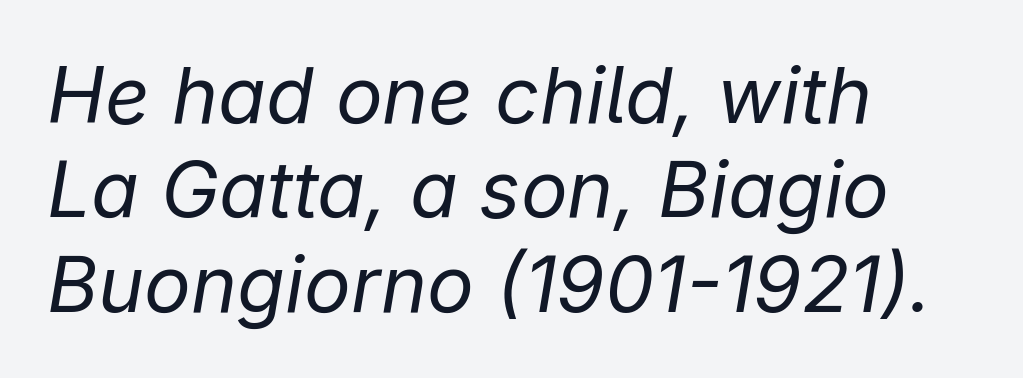
The image shows 78 px regular-weight type, italic (leaning right); set left-aligned, line spacing 1.21x, normal letter spacing, not underlined; low stroke contrast and a medium x-height.
